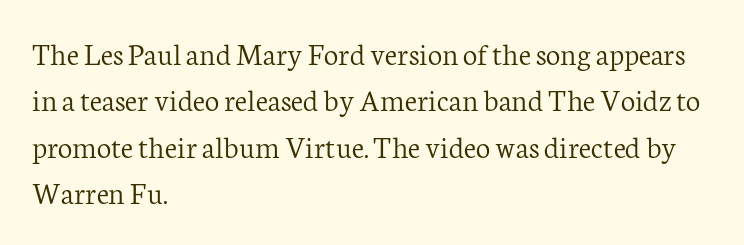
Horizontal bands of white between lines are of average thickness. Letters rest on an invisible, unmarked baseline. Summary of weight: not heavy and not bold. Letterform terminals end in serifs throughout the passage. Each letter keeps its own natural width here, so spacing adapts to shape. Caption: standard tracking, unaltered.
